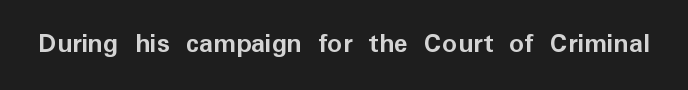
Q: Is the text bold? A: Yes.
Q: Is the text italic (slanted)? A: No, it is upright.
Q: Is the typeface a serif or a sans-serif typeface? A: Sans-serif.
Q: Is the text underlined? A: No.
Q: Is the spacing between letters normal or unusually wide? A: Normal.
Q: Width (condensed, normal, or wide)? A: Normal.
Q: Stroke contrast? A: Low.
Q: x-height? A: Medium.
Q: Monospaced? A: No.
